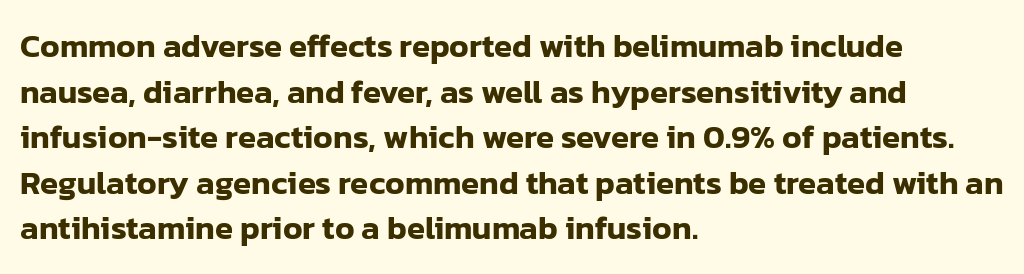
The image shows 33 px sans-serif type, upright; set left-aligned, normal line spacing (1.38x), normal letter spacing, not underlined; low stroke contrast and a medium x-height.
